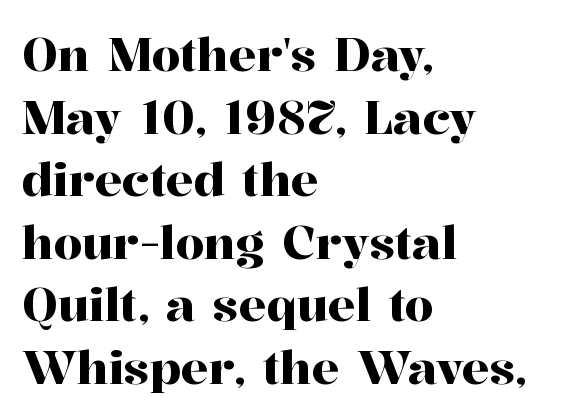
Q: Is the text italic (slanted)? A: No, it is upright.
Q: Is the typeface a serif or a sans-serif typeface? A: Serif.
Q: Is the text underlined? A: No.
Q: How is the paragraph aligned? A: Left-aligned.
Q: Is the spacing between letters normal or unusually wide? A: Normal.
Q: Is the spacing between lines tight, normal or loose? A: Normal.
Q: Width (condensed, normal, or wide)? A: Normal.
Q: Stroke contrast? A: High.
Q: x-height? A: Medium.
Q: Monospaced? A: No.
